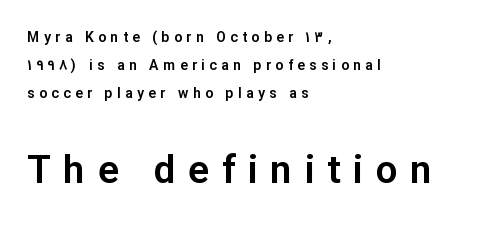
Q: Is the text italic (slanted)? A: No, it is upright.
Q: Is the typeface a serif or a sans-serif typeface? A: Sans-serif.
Q: Is the text underlined? A: No.
Q: How is the paragraph aligned? A: Left-aligned.
Q: Is the spacing between letters normal or unusually wide? A: Unusually wide.
Q: Is the spacing between lines tight, normal or loose? A: Loose.
Q: Which block of text is set in a larger size, the first (top) or the second (bottom)? A: The second (bottom) one.
Q: Width (condensed, normal, or wide)? A: Normal.
Q: Stroke contrast? A: Low.
Q: x-height? A: Medium.
Q: Monospaced? A: No.
